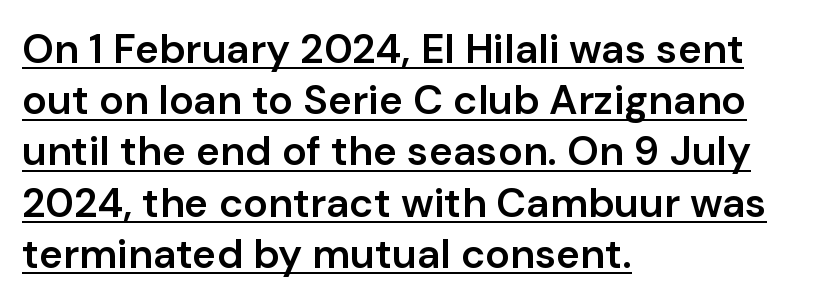
Q: Is the text bold? A: Semi-bold.
Q: Is the text italic (slanted)? A: No, it is upright.
Q: Is the typeface a serif or a sans-serif typeface? A: Sans-serif.
Q: Is the text underlined? A: Yes.
Q: How is the paragraph aligned? A: Left-aligned.
Q: Is the spacing between letters normal or unusually wide? A: Normal.
Q: Is the spacing between lines tight, normal or loose? A: Normal.
Q: Width (condensed, normal, or wide)? A: Normal.
Q: Stroke contrast? A: Low.
Q: x-height? A: Medium.
Q: Monospaced? A: No.
